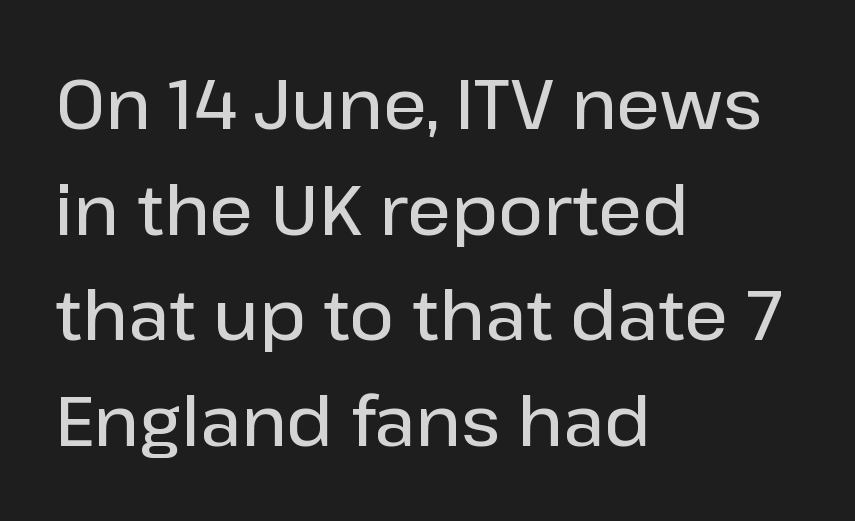
{"serif": "no", "italic": "no", "bold": "semi", "weight": "semibold", "width": "normal", "stroke_contrast": "low", "x_height": "medium", "monospaced": "no", "underline": "no", "align": "left", "line_spacing": "normal", "line_spacing_ratio": 1.53, "letter_spacing": "normal", "letter_spacing_em": 0.0, "glyph_px": 69}
